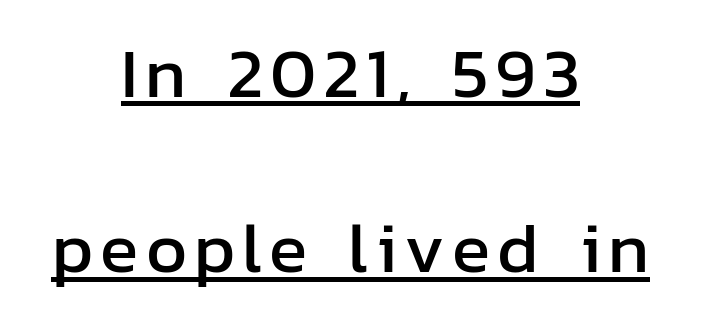
Q: Is the text italic (slanted)? A: No, it is upright.
Q: Is the typeface a serif or a sans-serif typeface? A: Sans-serif.
Q: Is the text underlined? A: Yes.
Q: How is the paragraph aligned? A: Centered.
Q: Is the spacing between lines tight, normal or loose? A: Loose.
Q: Width (condensed, normal, or wide)? A: Normal.
Q: Stroke contrast? A: Low.
Q: x-height? A: Medium.
Q: Monospaced? A: No.
